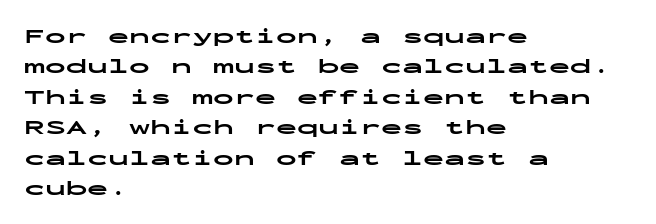
{"italic": "no", "bold": "yes", "underline": "no", "align": "left", "line_spacing": "normal", "line_spacing_ratio": 1.45, "letter_spacing": "normal", "letter_spacing_em": 0.0, "glyph_px": 21}
